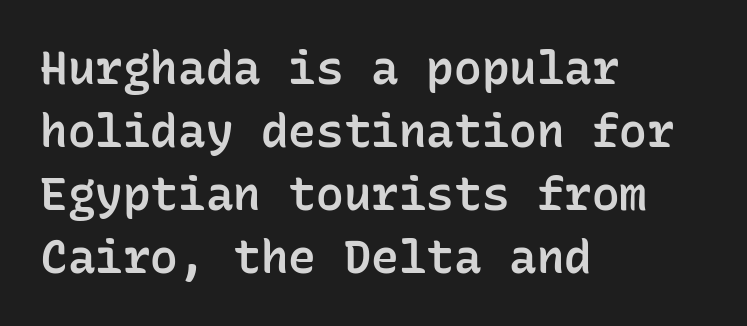
{"serif": "no", "italic": "no", "bold": "semi", "weight": "semibold", "width": "normal", "stroke_contrast": "low", "x_height": "medium", "monospaced": "yes", "underline": "no", "align": "left", "line_spacing": "normal", "line_spacing_ratio": 1.37, "letter_spacing": "normal", "letter_spacing_em": 0.0, "glyph_px": 46}
